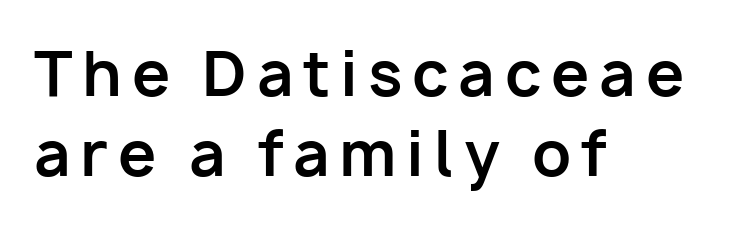
{"serif": "no", "italic": "no", "bold": "yes", "weight": "bold", "width": "normal", "stroke_contrast": "low", "x_height": "medium", "monospaced": "no", "underline": "no", "align": "left", "line_spacing": "normal", "line_spacing_ratio": 1.31, "glyph_px": 61}
